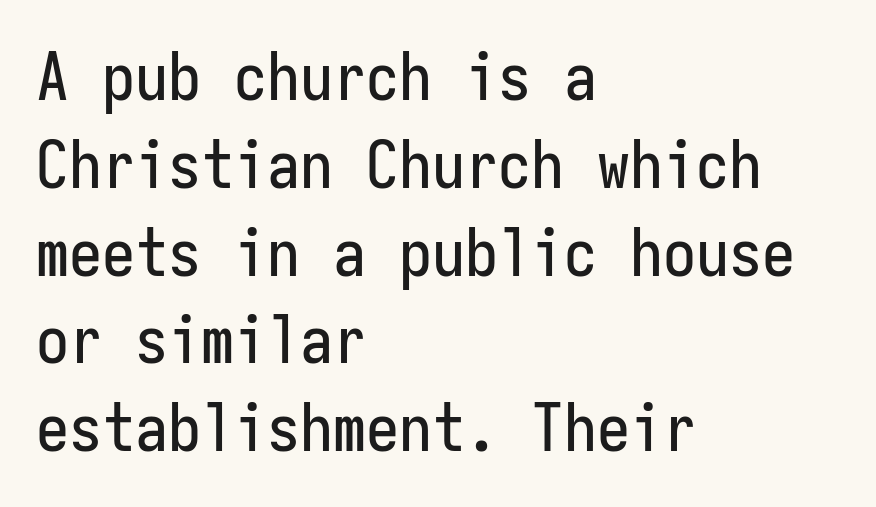
{"serif": "no", "italic": "no", "width": "condensed", "stroke_contrast": "low", "x_height": "medium", "monospaced": "yes", "underline": "no", "align": "left", "line_spacing": "normal", "line_spacing_ratio": 1.33, "letter_spacing": "normal", "letter_spacing_em": 0.0, "glyph_px": 66}
